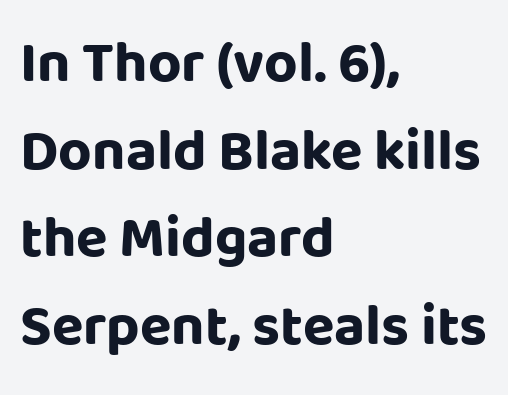
{"serif": "no", "italic": "no", "bold": "yes", "weight": "bold", "width": "normal", "stroke_contrast": "low", "x_height": "large", "monospaced": "no", "underline": "no", "align": "left", "line_spacing": "normal", "line_spacing_ratio": 1.51, "letter_spacing": "normal", "letter_spacing_em": 0.0, "glyph_px": 58}
